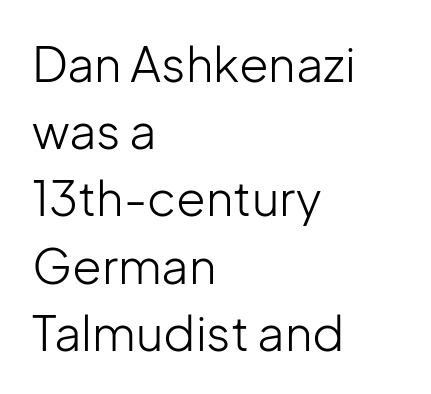
The image shows 48 px light sans-serif type, upright; set left-aligned, normal line spacing (1.4x), normal letter spacing, not underlined; low stroke contrast and a medium x-height.
